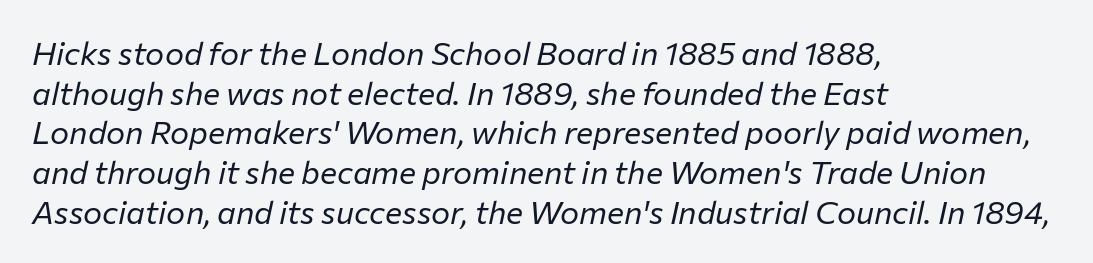
The image shows 32 px regular-weight type, italic (leaning right); set left-aligned, line spacing 1.24x, normal letter spacing, not underlined; low stroke contrast and a medium x-height.
